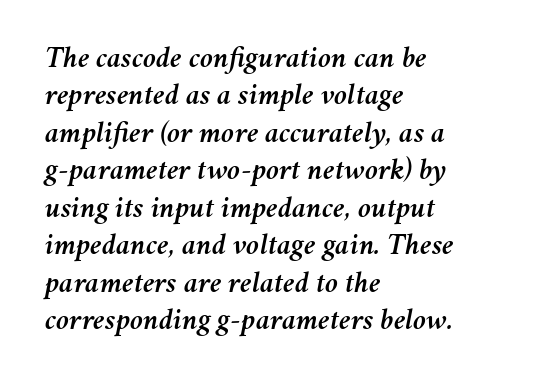
The space beneath each line is pristine and unruled. You could not count columns in this text — the font is proportionally spaced. Horizontally, the lines are justified to the leading edge only. Each new line begins a customary step beneath the previous one. The line texture is even and compact thanks to regular tracking. Slant detected: the letters are inclined.
